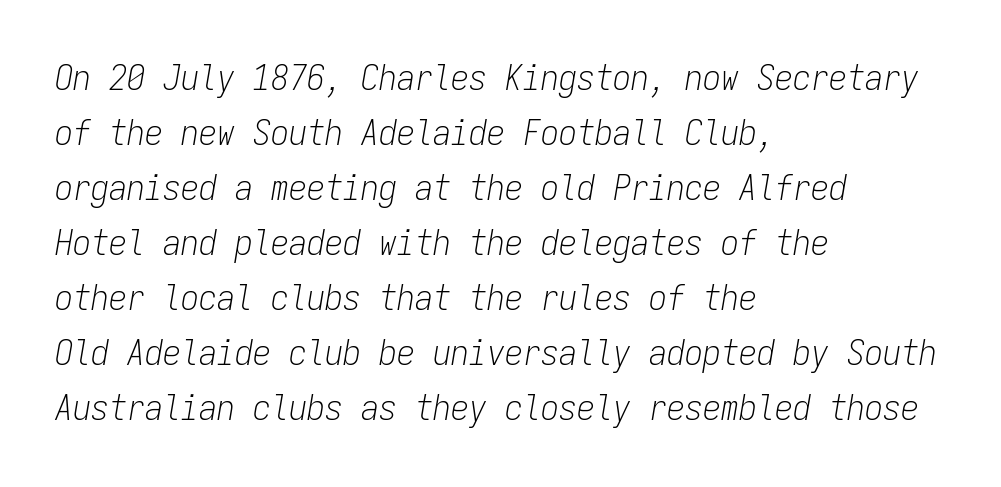
Q: Is the text bold? A: No.
Q: Is the text italic (slanted)? A: Yes, it leans right by about 9 degrees.
Q: Is the text underlined? A: No.
Q: How is the paragraph aligned? A: Left-aligned.
Q: Is the spacing between letters normal or unusually wide? A: Normal.
Q: Is the spacing between lines tight, normal or loose? A: Normal.
Q: Width (condensed, normal, or wide)? A: Condensed.
Q: Stroke contrast? A: Low.
Q: x-height? A: Medium.
Q: Monospaced? A: Yes.
